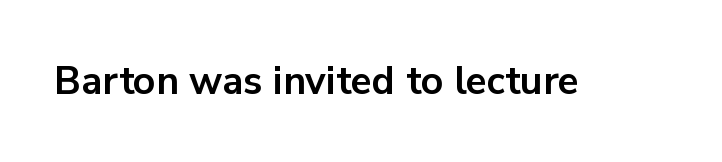
The image shows 39 px bold sans-serif type, upright; set normal letter spacing, not underlined; low stroke contrast and a medium x-height.
